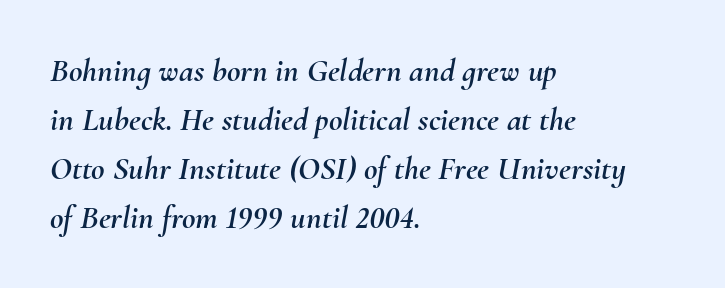
Q: Is the text italic (slanted)? A: Yes, it leans right by about 10 degrees.
Q: Is the text underlined? A: No.
Q: How is the paragraph aligned? A: Left-aligned.
Q: Is the spacing between letters normal or unusually wide? A: Normal.
Q: Is the spacing between lines tight, normal or loose? A: Normal.
Q: Width (condensed, normal, or wide)? A: Normal.
Q: Stroke contrast? A: Medium.
Q: x-height? A: Small.
Q: Monospaced? A: No.
